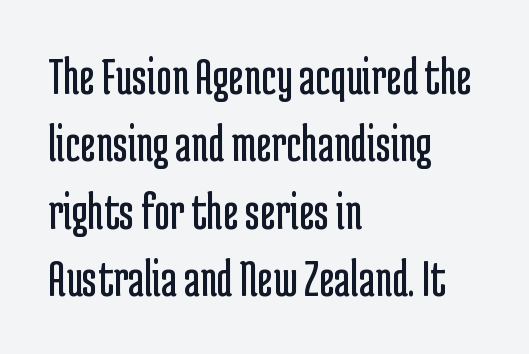
{"serif": "no", "italic": "no", "bold": "no", "weight": "regular", "width": "condensed", "stroke_contrast": "low", "x_height": "medium", "monospaced": "no", "underline": "no", "align": "left", "line_spacing": "normal", "line_spacing_ratio": 1.25, "letter_spacing": "normal", "letter_spacing_em": 0.0, "glyph_px": 54}
